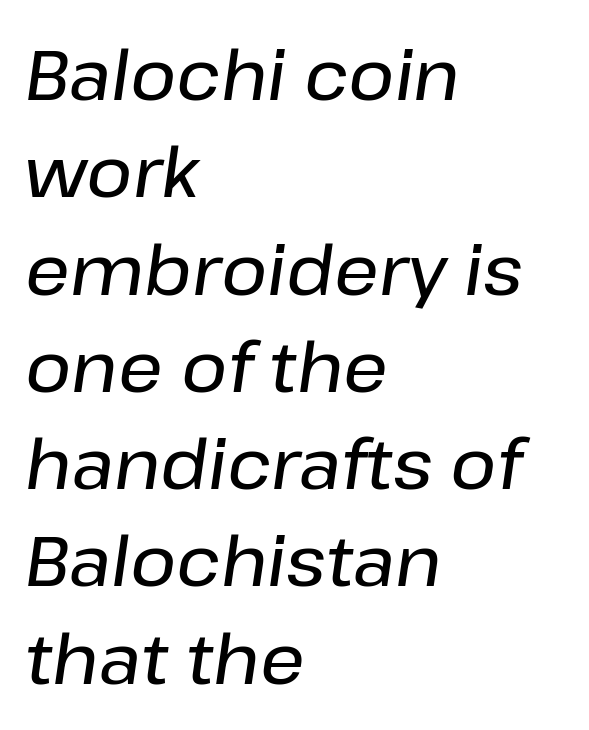
Q: Is the text italic (slanted)? A: Yes, it leans right by about 8 degrees.
Q: Is the text underlined? A: No.
Q: How is the paragraph aligned? A: Left-aligned.
Q: Is the spacing between letters normal or unusually wide? A: Normal.
Q: Is the spacing between lines tight, normal or loose? A: Normal.
Q: Width (condensed, normal, or wide)? A: Normal.
Q: Stroke contrast? A: Low.
Q: x-height? A: Medium.
Q: Monospaced? A: No.
